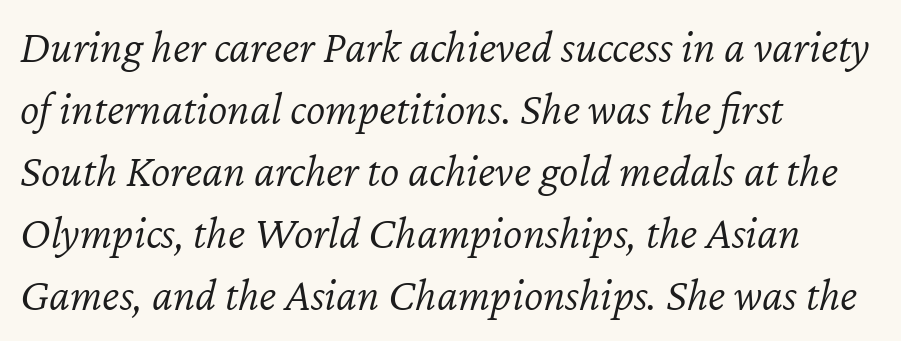
The image shows 46 px light type, italic (leaning right); set left-aligned, normal line spacing (1.35x), normal letter spacing, not underlined; low stroke contrast and a medium x-height.
